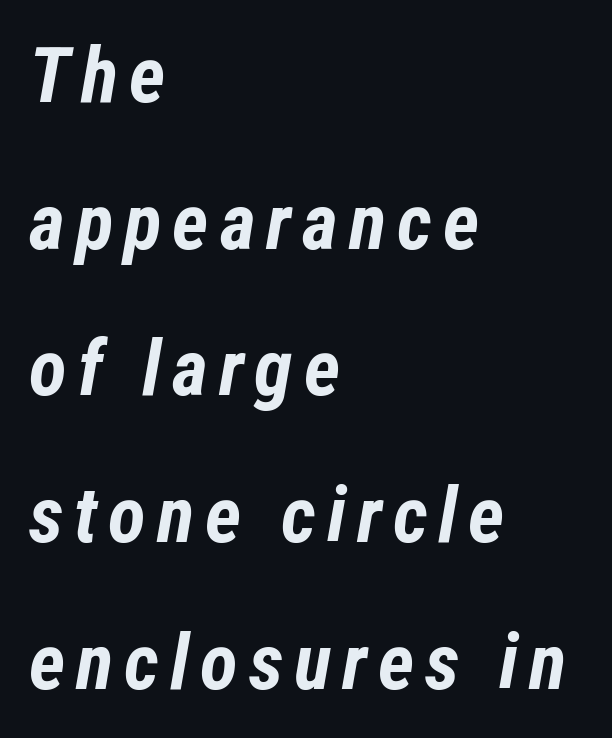
Q: Is the text bold? A: Yes.
Q: Is the text italic (slanted)? A: Yes, it leans right by about 12 degrees.
Q: Is the text underlined? A: No.
Q: How is the paragraph aligned? A: Left-aligned.
Q: Width (condensed, normal, or wide)? A: Condensed.
Q: Stroke contrast? A: Low.
Q: x-height? A: Medium.
Q: Monospaced? A: No.
